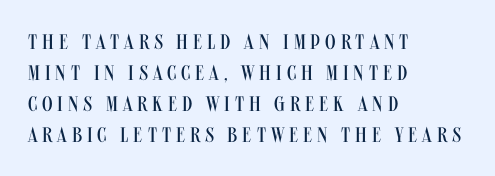
How are the letters spaced? Widely, with obvious added tracking. The letters stand straight up with perfectly vertical stems. No extra ink here — the face is not bold. This block has exactly the height ordinary leading produces. One-word summary of the alignment: left.
